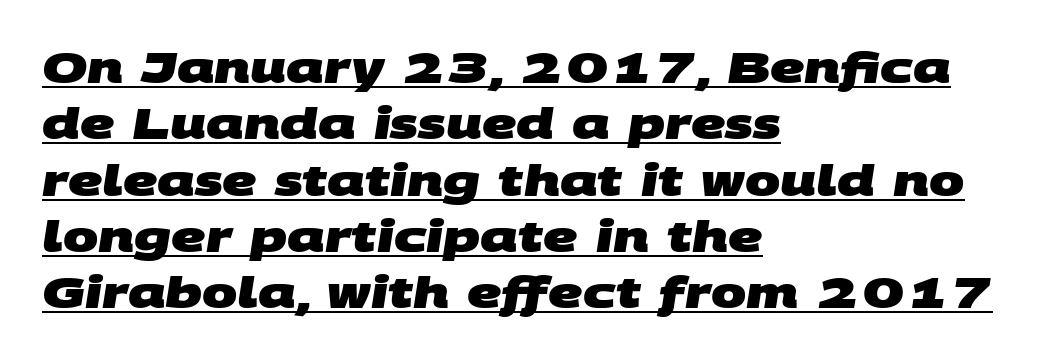
Q: Is the text bold? A: Yes.
Q: Is the typeface a serif or a sans-serif typeface? A: Sans-serif.
Q: Is the text underlined? A: Yes.
Q: How is the paragraph aligned? A: Left-aligned.
Q: Is the spacing between letters normal or unusually wide? A: Normal.
Q: Is the spacing between lines tight, normal or loose? A: Normal.
Q: Width (condensed, normal, or wide)? A: Wide.
Q: Stroke contrast? A: Medium.
Q: x-height? A: Large.
Q: Monospaced? A: No.
